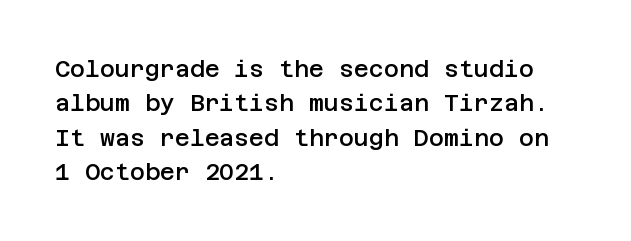
The image shows 23 px text type, upright; set left-aligned, normal line spacing (1.49x), normal letter spacing, not underlined.
